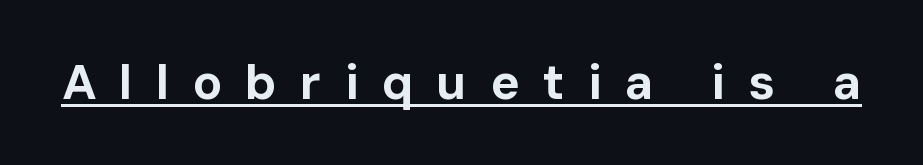
Look at the stroke-to-counter ratio: heavy, a bold. The rendering shows plain stroke endings on the letterforms — a sans-serif design. Upright lettering throughout. The rendering uses natural spacing where letterforms have individual widths. What decoration does the sample have? An underline. The letters are spread apart with noticeably loose tracking.
